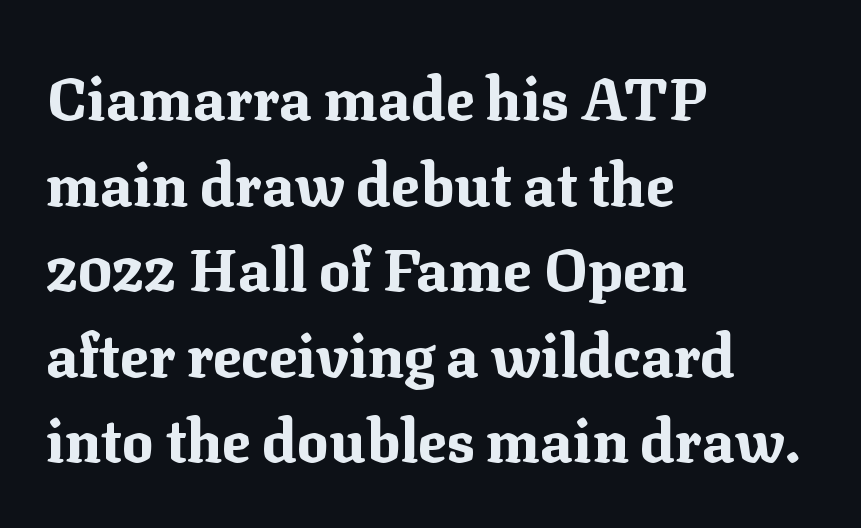
{"serif": "yes", "italic": "no", "bold": "yes", "weight": "bold", "width": "normal", "stroke_contrast": "medium", "x_height": "medium", "monospaced": "no", "underline": "no", "align": "left", "line_spacing": "normal", "line_spacing_ratio": 1.45, "letter_spacing": "normal", "letter_spacing_em": 0.0, "glyph_px": 59}
